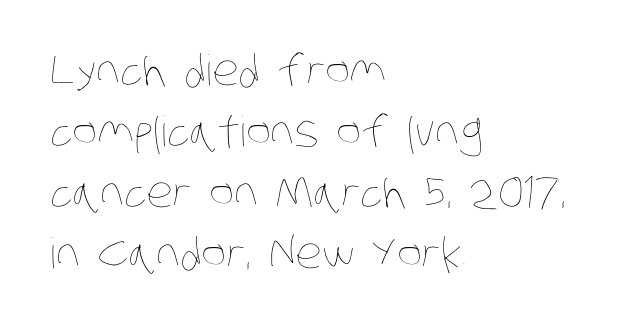
Unbolded letterforms with no extra heft. This sample has the flowing, uneven cadence of proportional lettering. What stands out about the letter spacing? Nothing — it is the standard amount. These lines stack with their left ends in a neat column.
